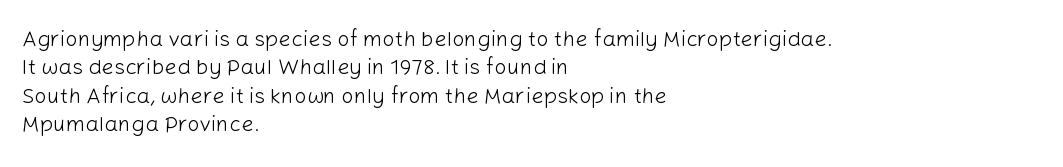
Q: Is the text bold? A: No.
Q: Is the text italic (slanted)? A: No, it is upright.
Q: Is the text underlined? A: No.
Q: How is the paragraph aligned? A: Left-aligned.
Q: Is the spacing between letters normal or unusually wide? A: Normal.
Q: Is the spacing between lines tight, normal or loose? A: Normal.
